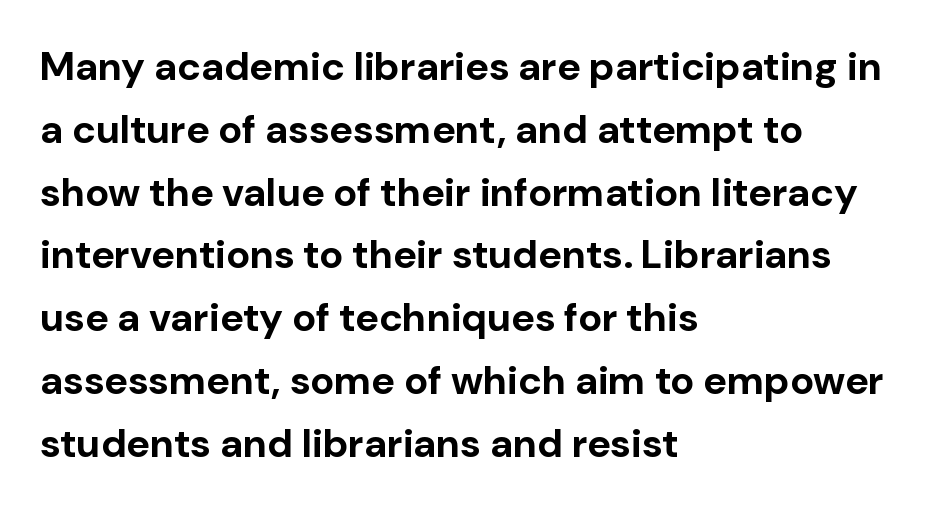
Reading down the block, your eye returns to a fixed left position each line. The glyphs have the mass of a bold cut. The rendering uses a moderate line-height, typical for paragraphs. It's the straight-up-and-down kind of type. Regarding serifs, this sample does without them. Tracking here is standard; glyphs follow each other at the usual distance.
